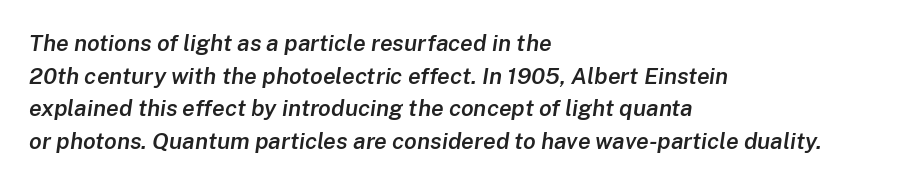
{"italic": "yes", "lean": "right", "slant_degrees": 8, "bold": "semi", "underline": "no", "align": "left", "line_spacing": "normal", "line_spacing_ratio": 1.42, "letter_spacing": "normal", "letter_spacing_em": 0.0, "glyph_px": 23}
